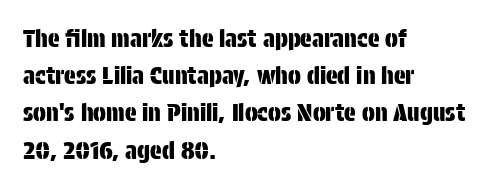
{"italic": "no", "underline": "no", "align": "left", "line_spacing": "normal", "line_spacing_ratio": 1.55, "letter_spacing": "normal", "letter_spacing_em": 0.0, "glyph_px": 24}
